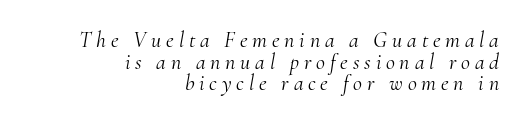
The image shows 22 px text type, italic (leaning right); set right-aligned, tight line spacing (0.98x), unusually wide letter spacing (+0.22 em), not underlined.
